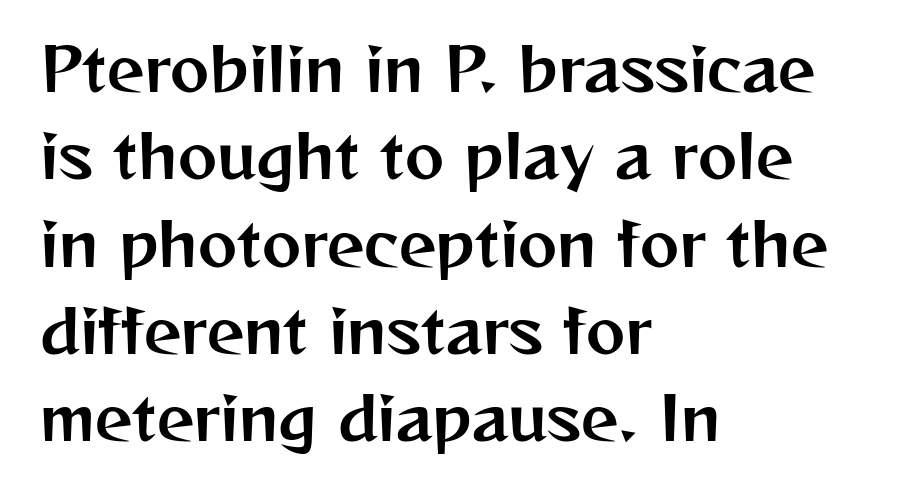
Line spacing here is normal. The passage is arranged the way most books set body copy — flush left. Tracking here is standard; glyphs follow each other at the usual distance. Spacing verdict: proportional, widths tailored to each character. The lettering holds an erect, upright posture throughout. Check under the words: just untouched page.
